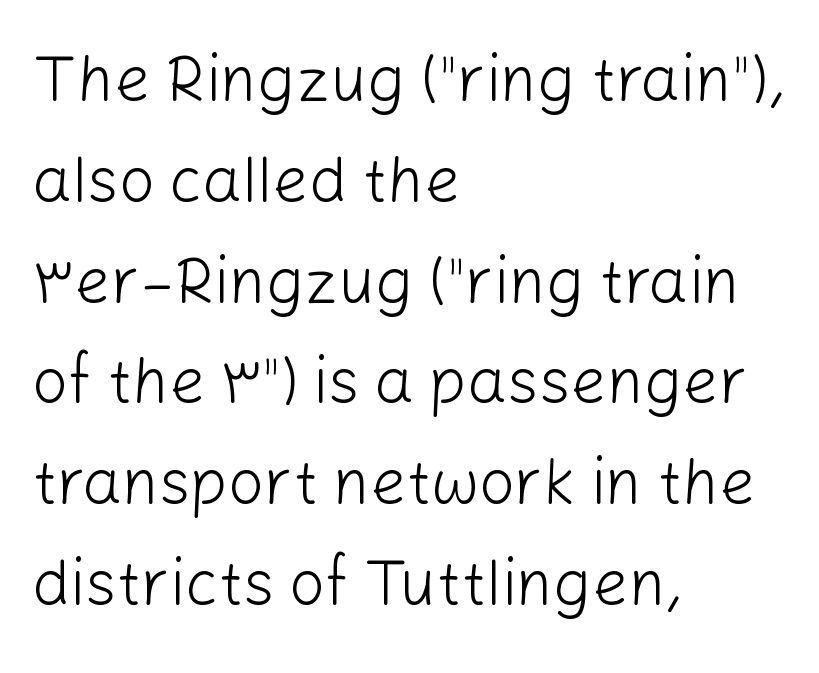
The image shows 63 px light sans-serif type, upright; set left-aligned, normal line spacing (1.6x), normal letter spacing, not underlined; low stroke contrast and a medium x-height.
